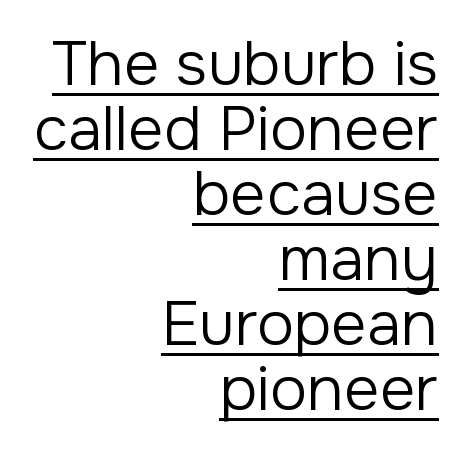
The image shows 62 px regular-weight sans-serif type, upright; set right-aligned, tight line spacing (1.05x), normal letter spacing, underlined; low stroke contrast and a medium x-height.
